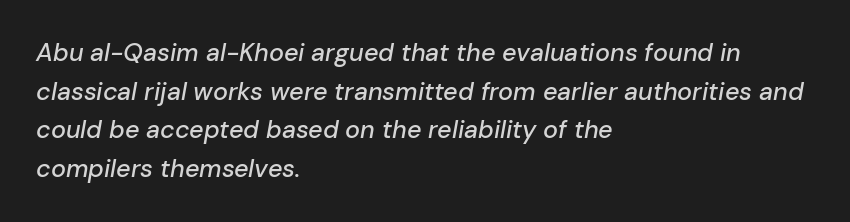
Q: Is the text italic (slanted)? A: Yes, it leans right by about 10 degrees.
Q: Is the text underlined? A: No.
Q: How is the paragraph aligned? A: Left-aligned.
Q: Is the spacing between letters normal or unusually wide? A: Normal.
Q: Is the spacing between lines tight, normal or loose? A: Normal.
